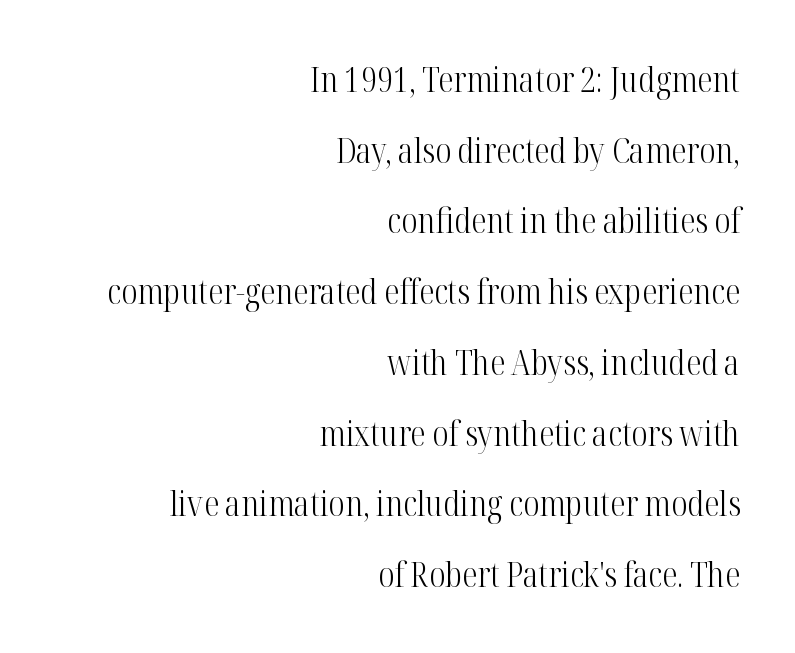
Compared with a typical body face, this is equally light or lighter still. Does extra space separate the letters? No, they use regular spacing. Short and long lines alike share a common ending point at right. Proportional: the letters do not fall into vertical columns.
